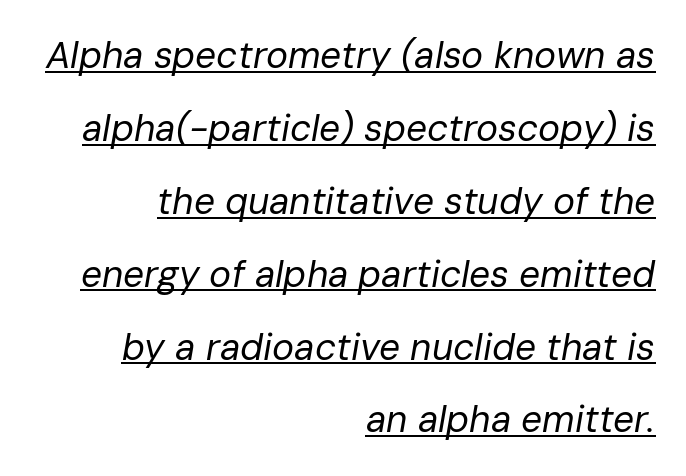
Is the type slanted? Yes — the strokes lean at a clear angle. The typesetting does not lean heavy: it is not bold. Check the space under the baseline: a stroke is drawn there. Is the block centered? No — it sits flush against the right margin.
